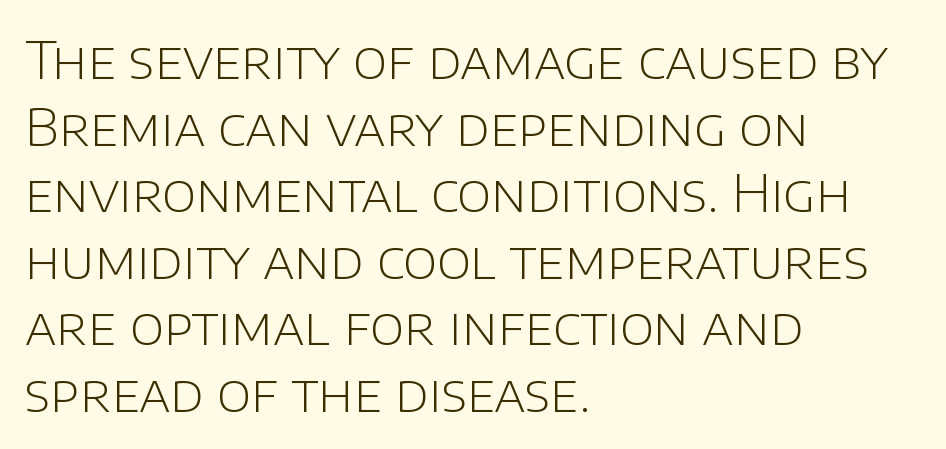
No italicization has been applied; the sample stays upright. The rendering anchors every line to the left-hand side. A normal amount of white space separates one row of letters from the next. Lines of text with bare space underneath. Stem width sits at or under what a default text font uses.
